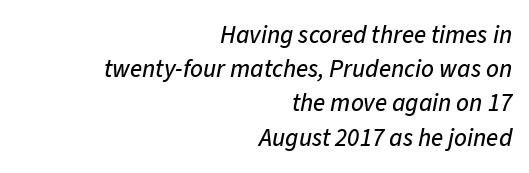
{"italic": "yes", "lean": "right", "slant_degrees": 11, "underline": "no", "align": "right", "line_spacing": "normal", "line_spacing_ratio": 1.37, "letter_spacing": "normal", "letter_spacing_em": 0.0, "glyph_px": 25}
